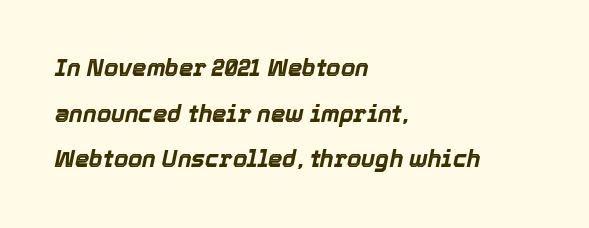
Vertical spacing — loose. A full-strength bold gives these letters their thick strokes. Letter spacing: default. The glyphs look as if they've been sheared to an angle. Short and long lines alike share a common starting point at left. Just letters on the line, the space beneath them empty.
